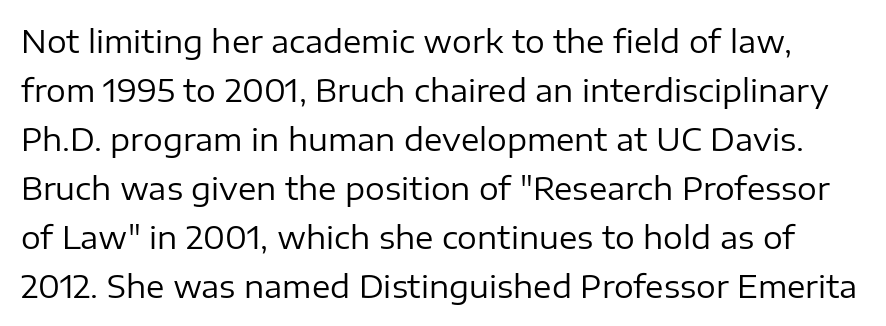
Each new line begins a customary step beneath the previous one. In terms of letterspacing, this is plain default setting. Counters stay open thanks to moderate or lighter strokes. The passage shown is typed in a proportional face where columns would drift. The words here are not underlined. If you drew a line through each stem, it would be perfectly vertical.
